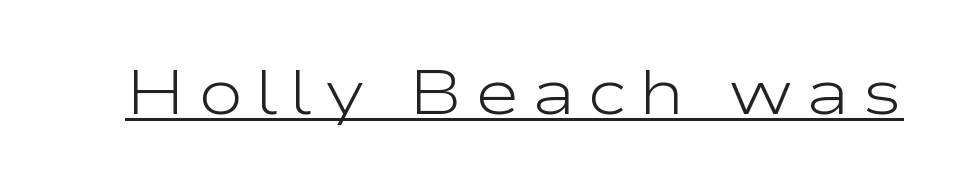
Q: Is the text bold? A: No.
Q: Is the text italic (slanted)? A: No, it is upright.
Q: Is the typeface a serif or a sans-serif typeface? A: Sans-serif.
Q: Is the text underlined? A: Yes.
Q: Width (condensed, normal, or wide)? A: Wide.
Q: Stroke contrast? A: Low.
Q: x-height? A: Medium.
Q: Monospaced? A: No.
